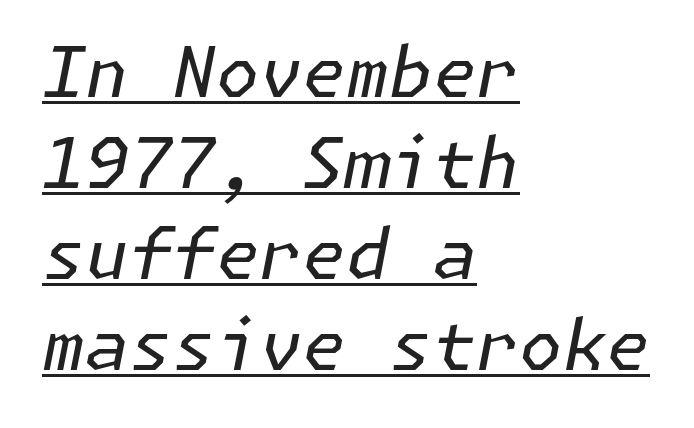
Q: Is the text bold? A: No.
Q: Is the text italic (slanted)? A: Yes, it leans right by about 11 degrees.
Q: Is the text underlined? A: Yes.
Q: How is the paragraph aligned? A: Left-aligned.
Q: Is the spacing between letters normal or unusually wide? A: Normal.
Q: Is the spacing between lines tight, normal or loose? A: Normal.
Q: Width (condensed, normal, or wide)? A: Normal.
Q: Stroke contrast? A: Low.
Q: x-height? A: Medium.
